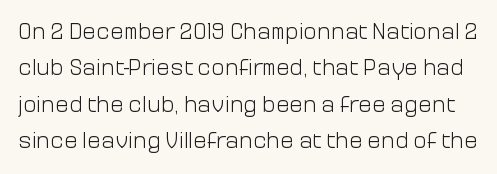
Quick note: not italic, upright. What stands out about the letter spacing? Nothing — it is the standard amount. Think standard paragraph weight, or any step lighter than that. Summary of vertical rhythm: regular, with standard interline spacing. The baseline area is clear.
